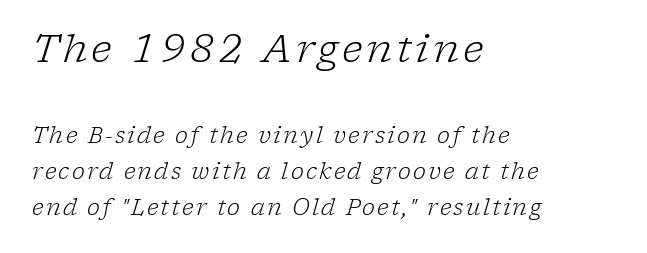
Old-style or modern, the face here clearly has serifs. Vertically, the passage feels balanced, rows spaced as you'd expect. Caption: upper text group enlarged, lower text group reduced. Honestly, there is no underline to notice here at all. Observe the lean: these are italic letterforms. Alignment: flush left.
